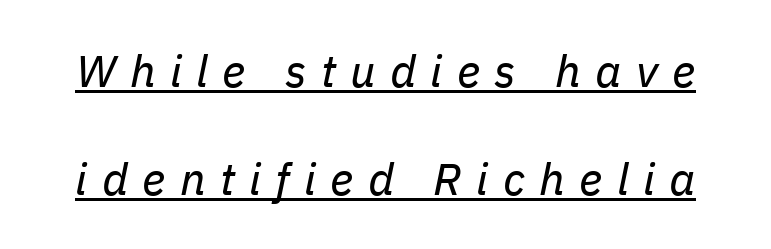
Stem width sits at or under what a default text font uses. The passage shown is typed in a proportional face where columns would drift. The typography opts for an oblique posture over an upright one. Is there an underline? Yes — a line sits under the letters. Summary of vertical rhythm: relaxed, with wide interline spacing.
